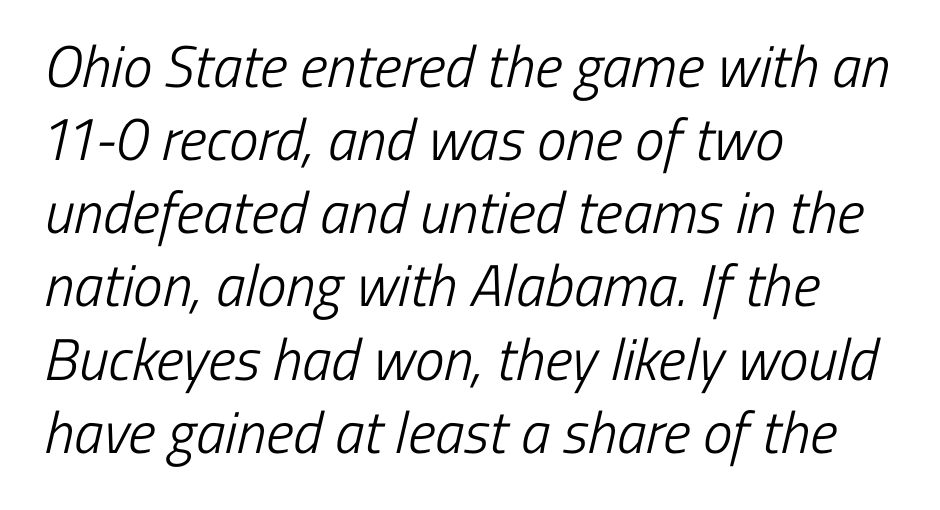
Q: Is the text bold? A: No.
Q: Is the typeface a serif or a sans-serif typeface? A: Sans-serif.
Q: Is the text underlined? A: No.
Q: How is the paragraph aligned? A: Left-aligned.
Q: Is the spacing between letters normal or unusually wide? A: Normal.
Q: Width (condensed, normal, or wide)? A: Condensed.
Q: Stroke contrast? A: Low.
Q: x-height? A: Medium.
Q: Monospaced? A: No.
